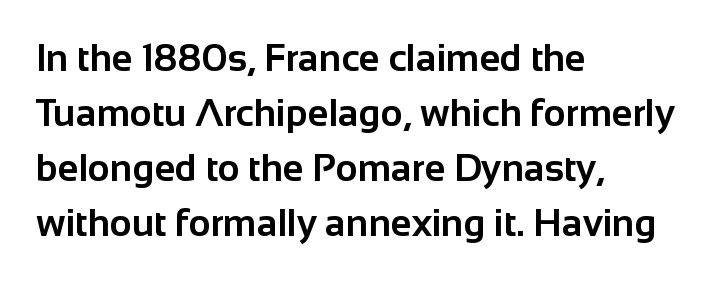
Q: Is the text bold? A: Yes.
Q: Is the text italic (slanted)? A: No, it is upright.
Q: Is the typeface a serif or a sans-serif typeface? A: Sans-serif.
Q: Is the text underlined? A: No.
Q: How is the paragraph aligned? A: Left-aligned.
Q: Is the spacing between letters normal or unusually wide? A: Normal.
Q: Is the spacing between lines tight, normal or loose? A: Normal.
Q: Width (condensed, normal, or wide)? A: Normal.
Q: Stroke contrast? A: Low.
Q: x-height? A: Medium.
Q: Monospaced? A: No.
